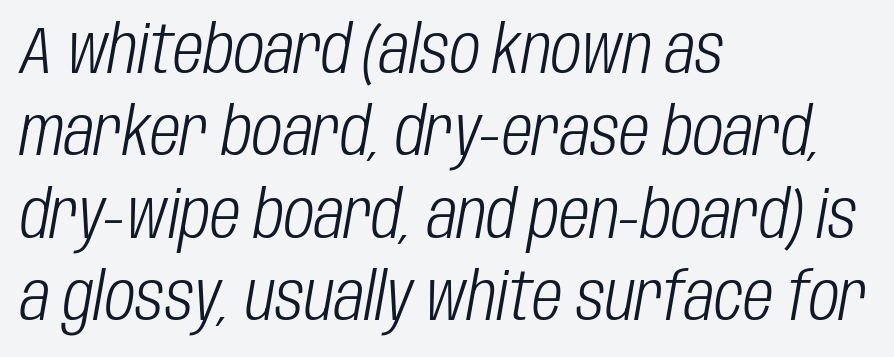
{"italic": "yes", "lean": "right", "slant_degrees": 10, "bold": "no", "weight": "light", "width": "condensed", "stroke_contrast": "low", "x_height": "large", "monospaced": "no", "underline": "no", "align": "left", "line_spacing": "normal", "line_spacing_ratio": 1.25, "letter_spacing": "normal", "letter_spacing_em": 0.0, "glyph_px": 66}
